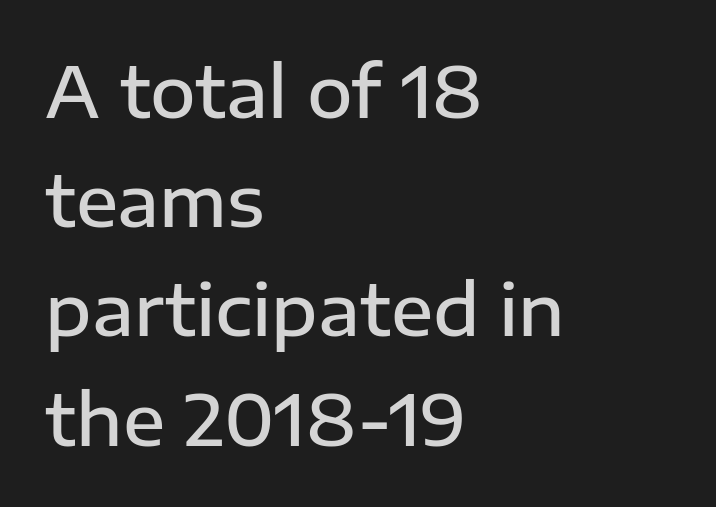
The image shows 70 px semibold sans-serif type, upright; set left-aligned, normal line spacing (1.56x), normal letter spacing, not underlined; low stroke contrast and a medium x-height.
